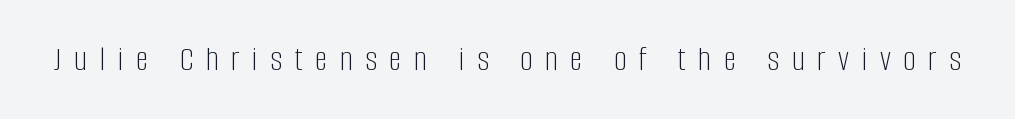
The image shows 35 px light, condensed sans-serif type, upright; set unusually wide letter spacing (+0.36 em), not underlined; low stroke contrast and a large x-height.
